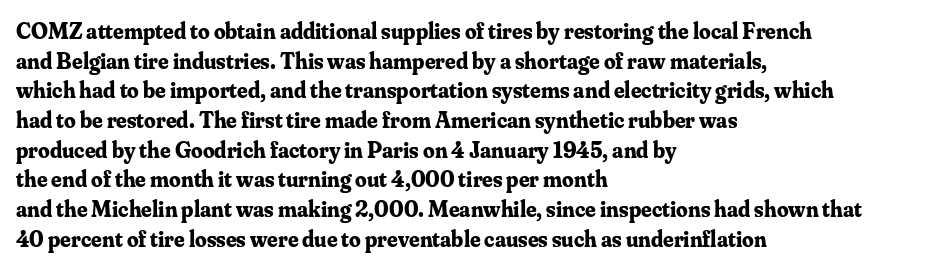
{"italic": "no", "bold": "yes", "underline": "no", "align": "left", "line_spacing": "normal", "line_spacing_ratio": 1.29, "letter_spacing": "normal", "letter_spacing_em": 0.0, "glyph_px": 23}
